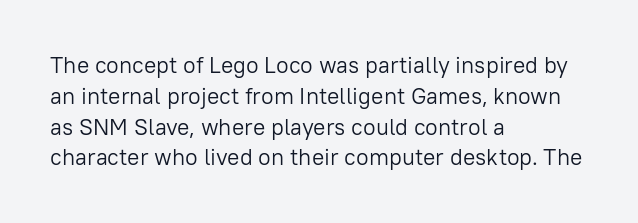
The image shows 23 px text type, upright; set left-aligned, normal line spacing (1.34x), normal letter spacing, not underlined.
